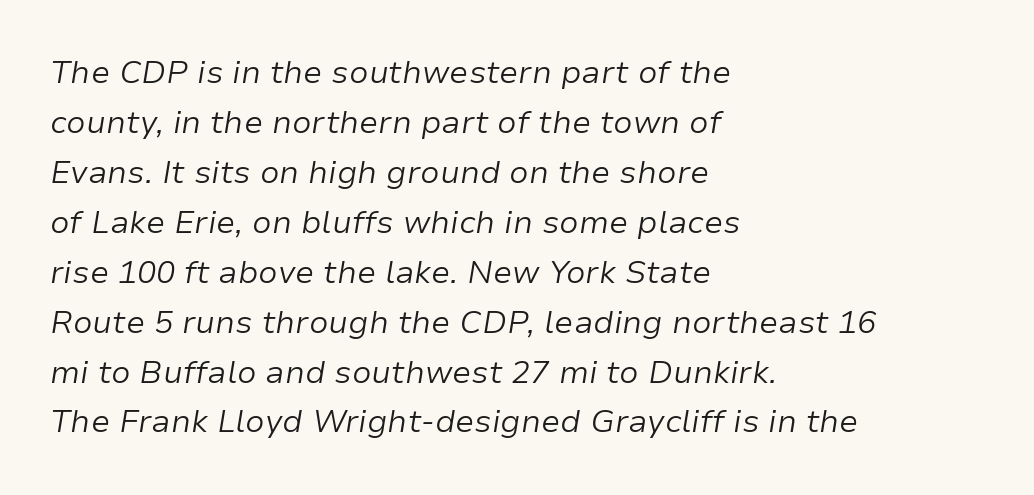
Rule under the text: the space is simply empty. If you drew a line through each stem, it would be angled. Summary of vertical rhythm: regular, with standard interline spacing. Note the varied advance widths — an 'i' is clearly narrower than an 'm'.
